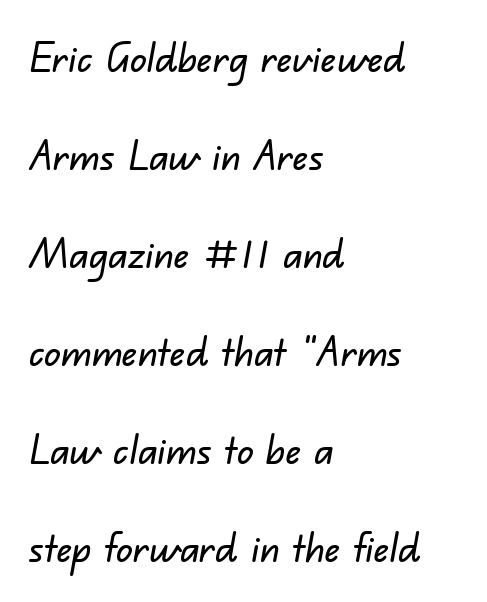
The image shows 41 px sans-serif type; set left-aligned, loose line spacing (2.39x), normal letter spacing, not underlined; low stroke contrast and a small x-height.
